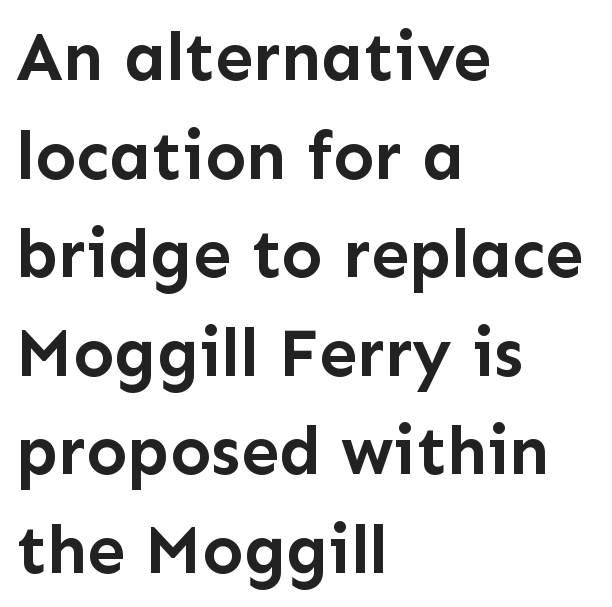
The image shows 68 px semibold sans-serif type, upright; set left-aligned, normal line spacing (1.45x), normal letter spacing, not underlined; low stroke contrast and a medium x-height.
